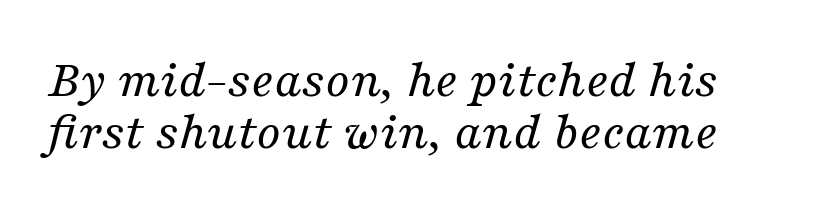
The horizontal fit of the characters is conventional and even. The glyphs look as if they've been sheared to an angle. The face used here is proportionally spaced, like ordinary book or web type. The line-height multiplier appears low, near solid setting.
